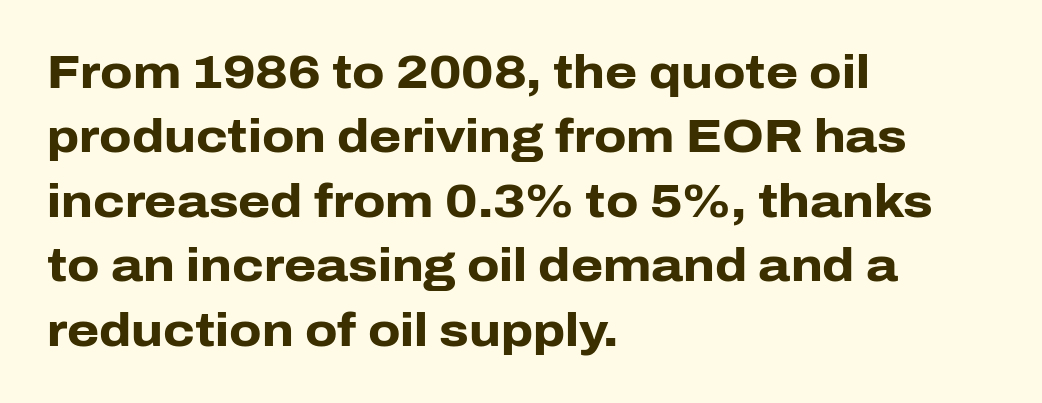
The image shows 46 px heavy sans-serif type, upright; set left-aligned, normal line spacing (1.4x), normal letter spacing, not underlined; low stroke contrast and a medium x-height.
